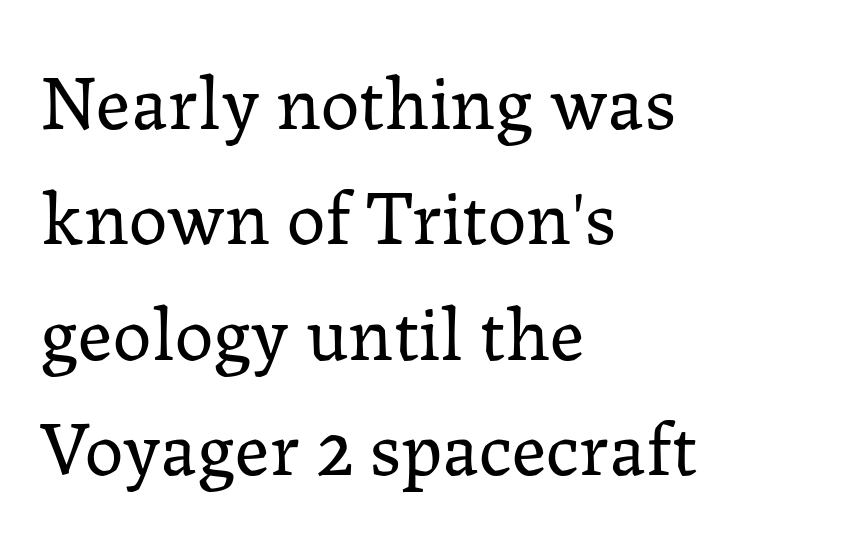
{"serif": "yes", "italic": "no", "bold": "no", "weight": "regular", "width": "normal", "stroke_contrast": "low", "x_height": "medium", "monospaced": "no", "underline": "no", "align": "left", "line_spacing": "normal", "line_spacing_ratio": 1.5, "letter_spacing": "normal", "letter_spacing_em": 0.0, "glyph_px": 77}
